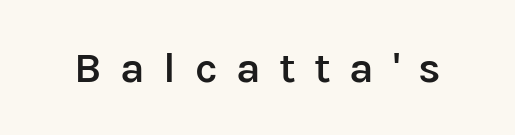
{"serif": "no", "italic": "no", "bold": "semi", "weight": "semibold", "width": "normal", "stroke_contrast": "low", "x_height": "medium", "monospaced": "no", "underline": "no", "letter_spacing": "wide", "letter_spacing_em": 0.43, "glyph_px": 43}
